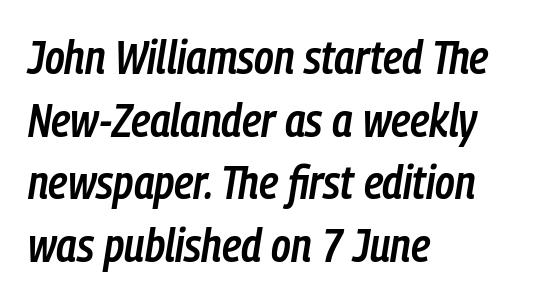
{"italic": "yes", "lean": "right", "slant_degrees": 9, "bold": "semi", "weight": "semibold", "width": "condensed", "stroke_contrast": "low", "x_height": "medium", "monospaced": "no", "underline": "no", "align": "left", "line_spacing": "normal", "line_spacing_ratio": 1.33, "letter_spacing": "normal", "letter_spacing_em": 0.0, "glyph_px": 47}
